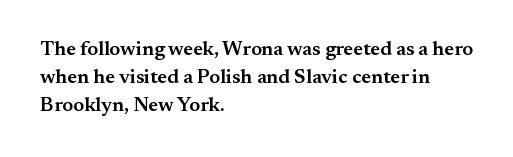
Q: Is the text bold? A: Semi-bold.
Q: Is the text italic (slanted)? A: No, it is upright.
Q: Is the text underlined? A: No.
Q: How is the paragraph aligned? A: Left-aligned.
Q: Is the spacing between letters normal or unusually wide? A: Normal.
Q: Is the spacing between lines tight, normal or loose? A: Normal.
